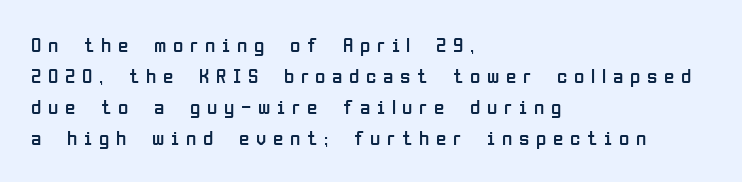
{"italic": "no", "bold": "no", "underline": "no", "align": "left", "line_spacing": "normal", "line_spacing_ratio": 1.48, "letter_spacing": "wide", "letter_spacing_em": 0.32, "glyph_px": 21}
